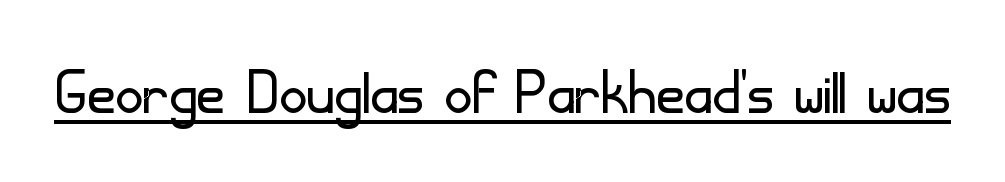
{"serif": "no", "italic": "no", "bold": "no", "weight": "light", "width": "normal", "stroke_contrast": "low", "x_height": "small", "monospaced": "no", "underline": "yes", "letter_spacing": "normal", "letter_spacing_em": 0.0, "glyph_px": 77}
